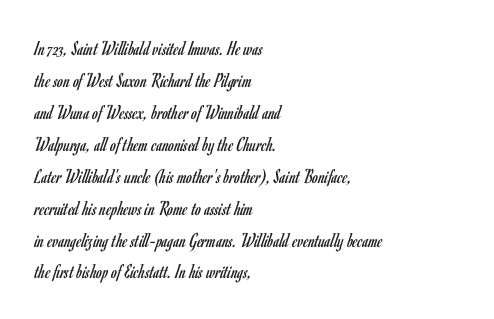
The paragraph has a hard left edge and a soft right edge. The rendering uses a moderate line-height, typical for paragraphs. The cut favours lightness, reaching ordinary text weight at its darkest.
